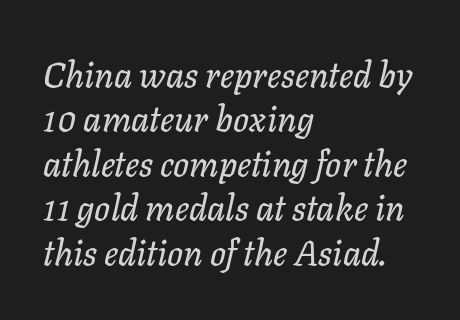
Tall strokes in this sample are angled rather than plumb. Short note: letters normally spaced. The letters advance in unequal steps, a hallmark of proportional type. Leftover space on each line is placed entirely after the last word.
